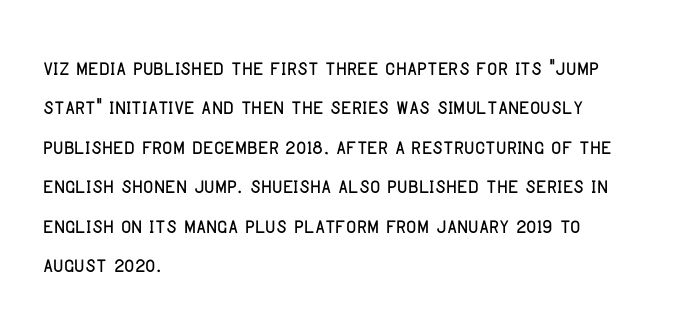
{"serif": "no", "italic": "no", "width": "condensed", "stroke_contrast": "low", "x_height": "large", "monospaced": "no", "underline": "no", "align": "left", "line_spacing": "normal", "line_spacing_ratio": 1.41, "letter_spacing": "normal", "letter_spacing_em": 0.0, "glyph_px": 28}
